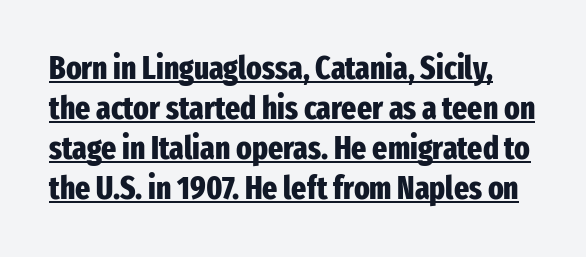
No italicization has been applied; the sample stays upright. You can see a thin bar hugging the bottom of the glyphs. Interline gaps are of average width in this sample. Do the characters align in a grid? No, the font is proportional. The face used here is rendered with its standard letterfit.
